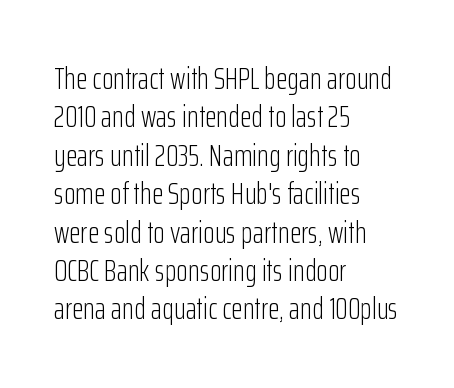
The letterforms sit shoulder to shoulder at normal distance. A normal amount of white space separates one row of letters from the next. Does the lettering tilt? It doesn't — this is upright. Font category for this specimen: sans-serif. This sample has the flowing, uneven cadence of proportional lettering. The ragged edge is on the right, which tells us the setting is flush left.
